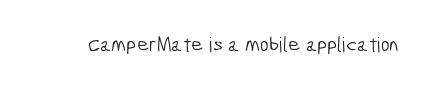
Q: Is the text bold? A: No.
Q: Is the text underlined? A: No.
Q: Is the spacing between letters normal or unusually wide? A: Normal.
